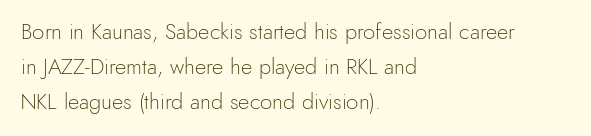
The image shows 22 px text type, upright; set left-aligned, normal line spacing (1.6x), normal letter spacing, not underlined.
